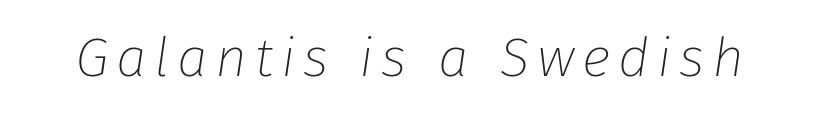
Q: Is the text bold? A: No.
Q: Is the text italic (slanted)? A: Yes, it leans right by about 8 degrees.
Q: Is the text underlined? A: No.
Q: Width (condensed, normal, or wide)? A: Normal.
Q: Stroke contrast? A: Low.
Q: x-height? A: Medium.
Q: Monospaced? A: No.
